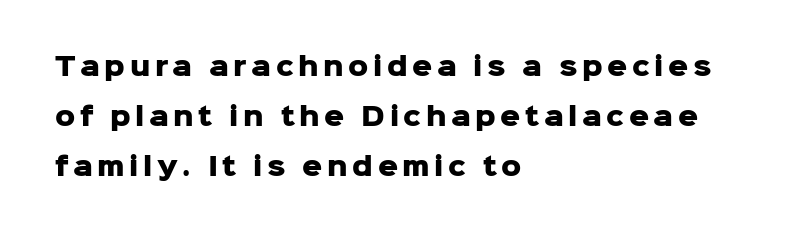
The image shows 25 px bold type, upright; set left-aligned, loose line spacing (2.0x), not underlined.
